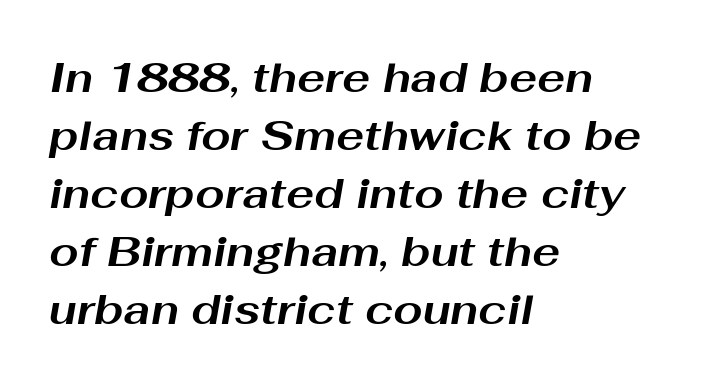
Q: Is the text bold? A: Yes.
Q: Is the text italic (slanted)? A: Yes, it leans right by about 10 degrees.
Q: Is the text underlined? A: No.
Q: How is the paragraph aligned? A: Left-aligned.
Q: Is the spacing between letters normal or unusually wide? A: Normal.
Q: Is the spacing between lines tight, normal or loose? A: Normal.
Q: Width (condensed, normal, or wide)? A: Wide.
Q: Stroke contrast? A: Medium.
Q: x-height? A: Medium.
Q: Monospaced? A: No.
